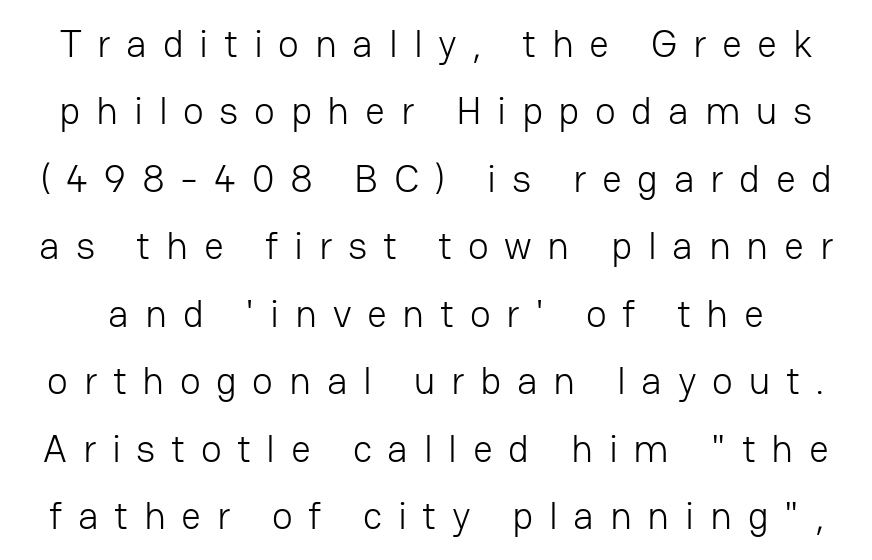
The image shows 39 px light sans-serif type, upright; set line spacing 1.73x, unusually wide letter spacing (+0.4 em), not underlined; low stroke contrast and a medium x-height.
